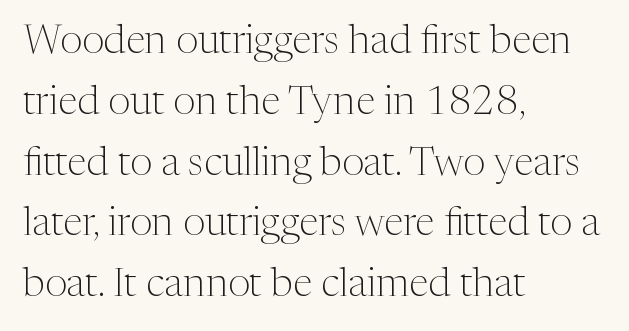
Q: Is the text bold? A: No.
Q: Is the text italic (slanted)? A: No, it is upright.
Q: Is the typeface a serif or a sans-serif typeface? A: Serif.
Q: Is the text underlined? A: No.
Q: How is the paragraph aligned? A: Left-aligned.
Q: Is the spacing between letters normal or unusually wide? A: Normal.
Q: Is the spacing between lines tight, normal or loose? A: Normal.
Q: Width (condensed, normal, or wide)? A: Normal.
Q: Stroke contrast? A: Medium.
Q: x-height? A: Medium.
Q: Monospaced? A: No.
